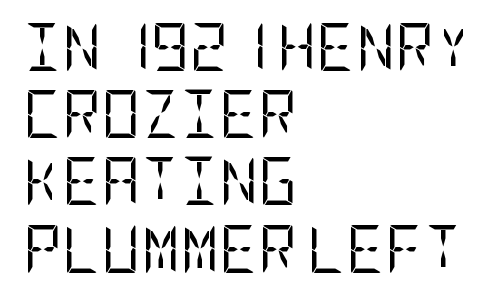
The image shows 48 px regular-weight, condensed sans-serif type, upright; set left-aligned, normal line spacing (1.4x), normal letter spacing, not underlined; low stroke contrast and a large x-height.
